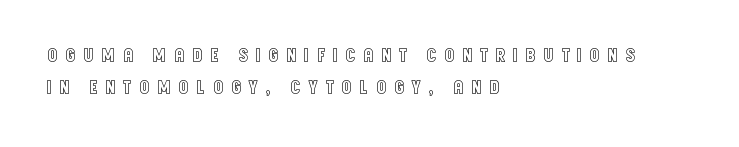
Q: Is the text italic (slanted)? A: No, it is upright.
Q: Is the text underlined? A: No.
Q: How is the paragraph aligned? A: Left-aligned.
Q: Is the spacing between letters normal or unusually wide? A: Unusually wide.
Q: Is the spacing between lines tight, normal or loose? A: Normal.
